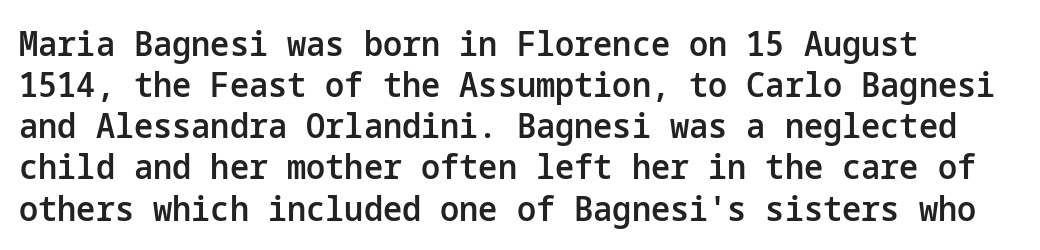
Q: Is the text bold? A: Semi-bold.
Q: Is the text italic (slanted)? A: No, it is upright.
Q: Is the typeface a serif or a sans-serif typeface? A: Sans-serif.
Q: Is the text underlined? A: No.
Q: How is the paragraph aligned? A: Left-aligned.
Q: Is the spacing between letters normal or unusually wide? A: Normal.
Q: Width (condensed, normal, or wide)? A: Normal.
Q: Stroke contrast? A: Low.
Q: x-height? A: Medium.
